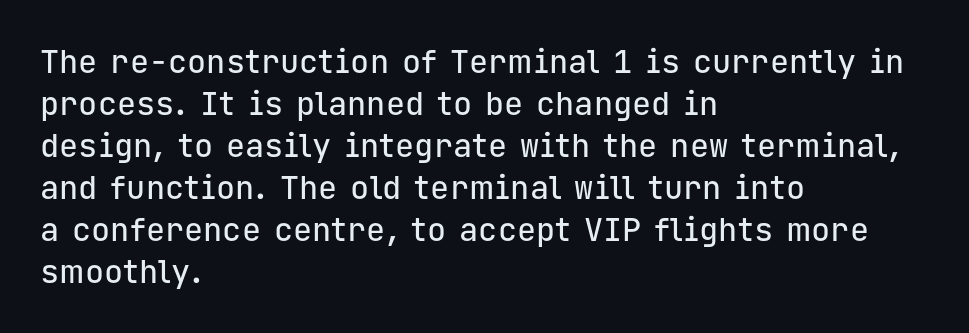
The image shows 32 px sans-serif type, upright, monospaced; set left-aligned, normal line spacing (1.31x), normal letter spacing, not underlined; low stroke contrast and a medium x-height.
